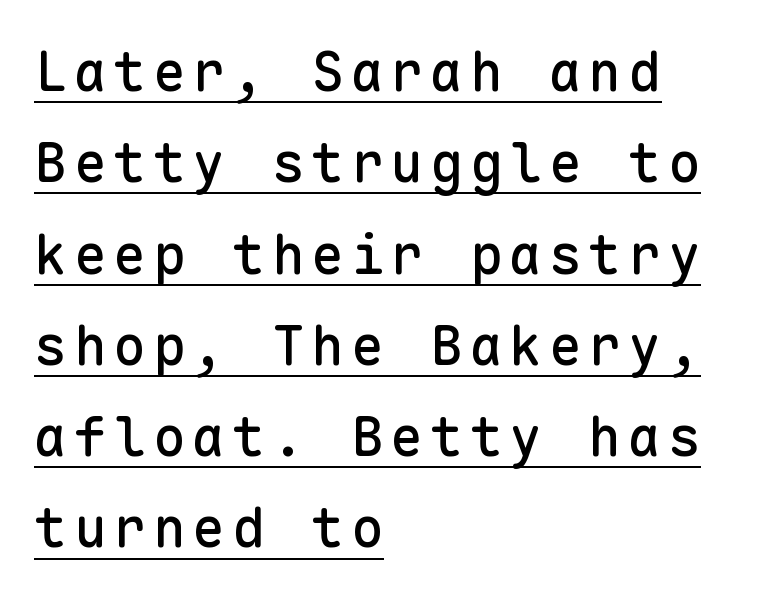
The image shows 55 px sans-serif type, upright, monospaced; set left-aligned, normal line spacing (1.66x), underlined; low stroke contrast and a medium x-height.
